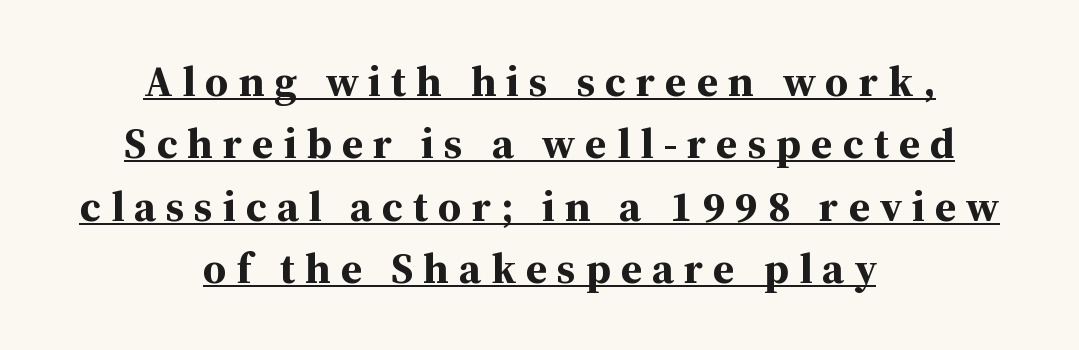
Q: Is the text bold? A: Yes.
Q: Is the text italic (slanted)? A: No, it is upright.
Q: Is the typeface a serif or a sans-serif typeface? A: Serif.
Q: Is the text underlined? A: Yes.
Q: How is the paragraph aligned? A: Centered.
Q: Is the spacing between letters normal or unusually wide? A: Unusually wide.
Q: Is the spacing between lines tight, normal or loose? A: Normal.
Q: Width (condensed, normal, or wide)? A: Normal.
Q: Stroke contrast? A: Medium.
Q: x-height? A: Medium.
Q: Monospaced? A: No.
